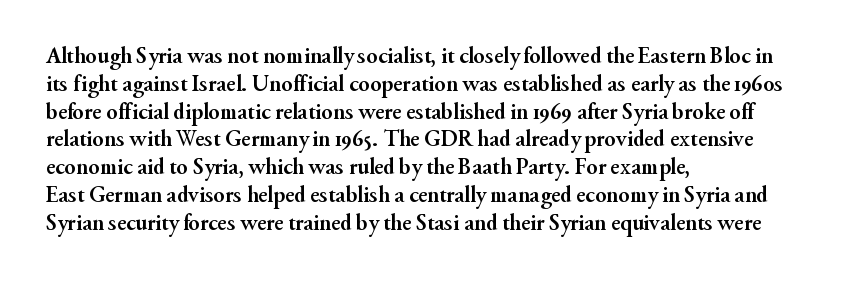
Short and long lines alike share a common starting point at left. Unlike italic type, these characters show no tilt at all. The passage shown is emphatically bold. The face used here is rendered with its standard letterfit. The space beneath each line is pristine and unruled.
